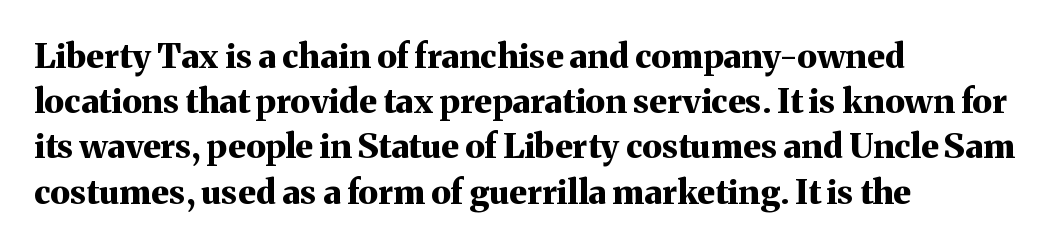
Q: Is the text bold? A: Yes.
Q: Is the text italic (slanted)? A: No, it is upright.
Q: Is the typeface a serif or a sans-serif typeface? A: Serif.
Q: Is the text underlined? A: No.
Q: How is the paragraph aligned? A: Left-aligned.
Q: Is the spacing between letters normal or unusually wide? A: Normal.
Q: Is the spacing between lines tight, normal or loose? A: Normal.
Q: Width (condensed, normal, or wide)? A: Normal.
Q: Stroke contrast? A: Medium.
Q: x-height? A: Medium.
Q: Monospaced? A: No.
